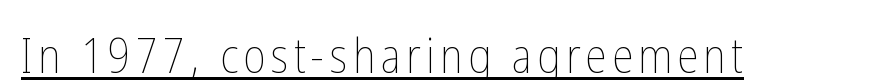
Every stem runs plumb, perpendicular to the baseline. The face used here appears with an underline applied. Stems and bowls with no extra thickness — not bold. Varying glyph widths throughout — classic text-font behaviour.
